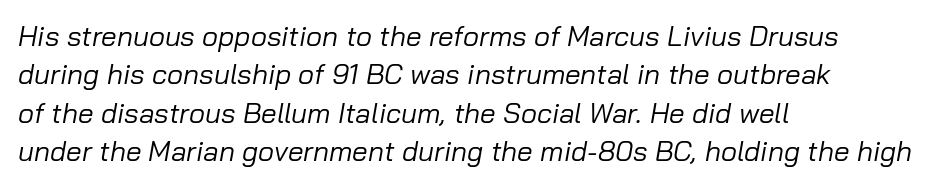
Weight: regular or lighter. Only glyphs here, with clear space below each row. Looks like regular typesetting: each glyph gets only the width it needs. Between one letter and the next there's only the usual sliver of space.
